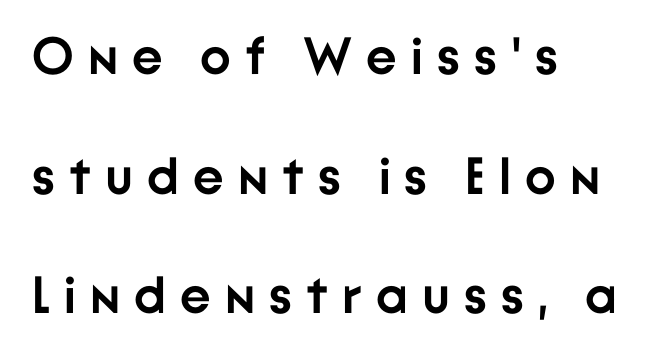
Q: Is the text bold? A: Yes.
Q: Is the text italic (slanted)? A: No, it is upright.
Q: Is the typeface a serif or a sans-serif typeface? A: Sans-serif.
Q: Is the text underlined? A: No.
Q: How is the paragraph aligned? A: Left-aligned.
Q: Is the spacing between letters normal or unusually wide? A: Unusually wide.
Q: Is the spacing between lines tight, normal or loose? A: Loose.
Q: Width (condensed, normal, or wide)? A: Normal.
Q: Stroke contrast? A: Low.
Q: x-height? A: Medium.
Q: Monospaced? A: No.
